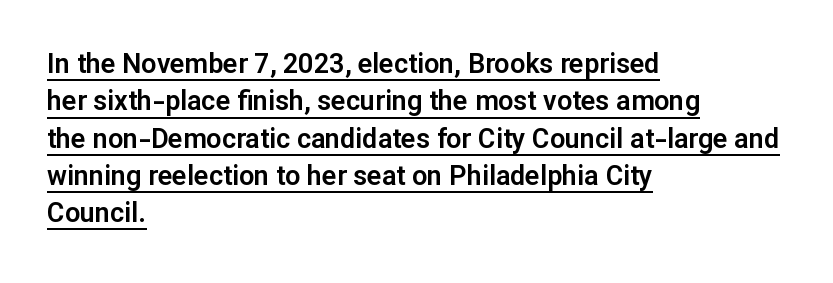
Characters remain perfectly vertical along every line. The rendering keeps characters at their native spacing. The words here are underlined. The lines are quadded left. How would I describe the line gaps? Plain and ordinary.
